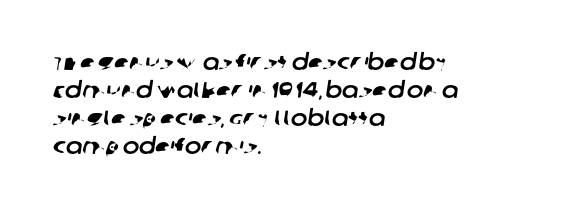
The image shows 22 px text type; set left-aligned, normal line spacing (1.27x), normal letter spacing, not underlined.
